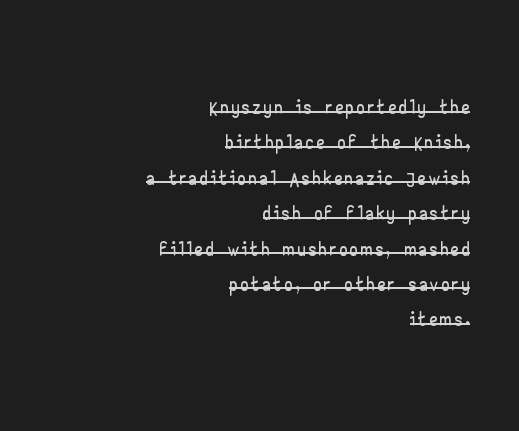
The typesetter chose a ragged-left arrangement here. This sample uses a sans-serif face. Upright lettering throughout. A baseline rule has been typeset under these characters.
